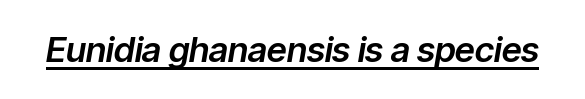
The face used here is rendered with its standard letterfit. Italic? Definitely — the glyphs are oblique. The face used here is proportionally spaced, like ordinary book or web type. A continuous stroke trails under the words, as in a hyperlink.
